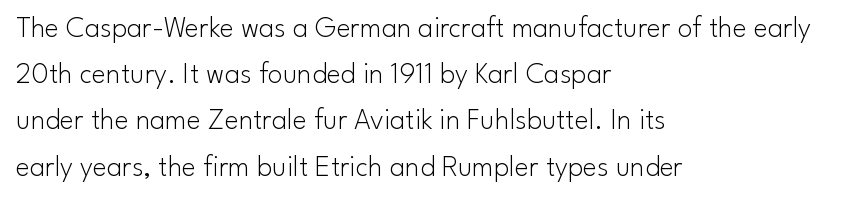
The image shows 30 px light sans-serif type, upright; set left-aligned, normal line spacing (1.54x), normal letter spacing, not underlined; low stroke contrast and a small x-height.
